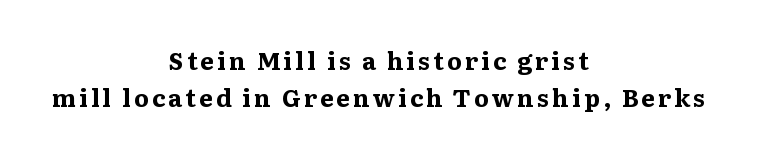
Posture: straight, roman, zero tilt. A typesetter would call this leading conventional body-copy spacing. Notice how thick the strokes are: this is what a full bold looks like. Plain, unruled lines of type. These lines are centered, leaving both edges ragged.
